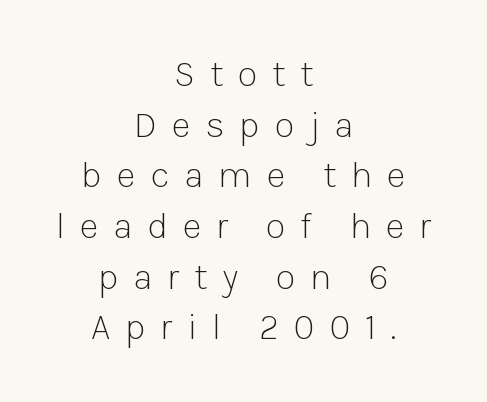
Q: Is the text bold? A: No.
Q: Is the text italic (slanted)? A: No, it is upright.
Q: Is the typeface a serif or a sans-serif typeface? A: Sans-serif.
Q: Is the text underlined? A: No.
Q: How is the paragraph aligned? A: Centered.
Q: Is the spacing between letters normal or unusually wide? A: Unusually wide.
Q: Is the spacing between lines tight, normal or loose? A: Normal.
Q: Width (condensed, normal, or wide)? A: Normal.
Q: Stroke contrast? A: Low.
Q: x-height? A: Medium.
Q: Monospaced? A: No.
